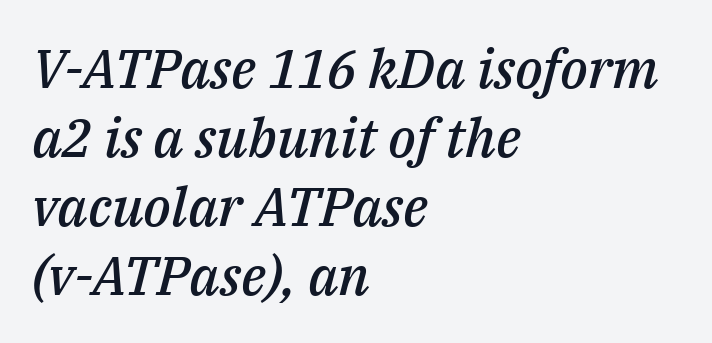
Q: Is the text bold? A: Semi-bold.
Q: Is the text italic (slanted)? A: Yes, it leans right by about 14 degrees.
Q: Is the text underlined? A: No.
Q: How is the paragraph aligned? A: Left-aligned.
Q: Is the spacing between letters normal or unusually wide? A: Normal.
Q: Is the spacing between lines tight, normal or loose? A: Normal.
Q: Width (condensed, normal, or wide)? A: Normal.
Q: Stroke contrast? A: Medium.
Q: x-height? A: Medium.
Q: Monospaced? A: No.
